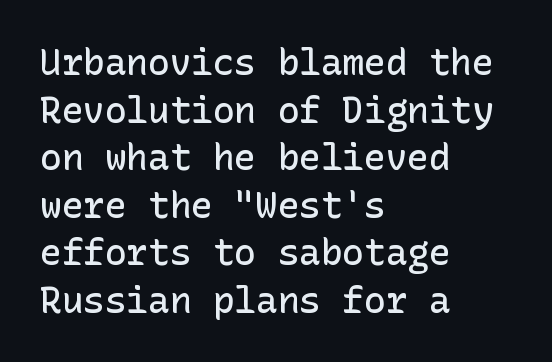
The image shows 36 px semibold sans-serif type, upright; set left-aligned, normal line spacing (1.32x), normal letter spacing, not underlined; low stroke contrast and a medium x-height.
